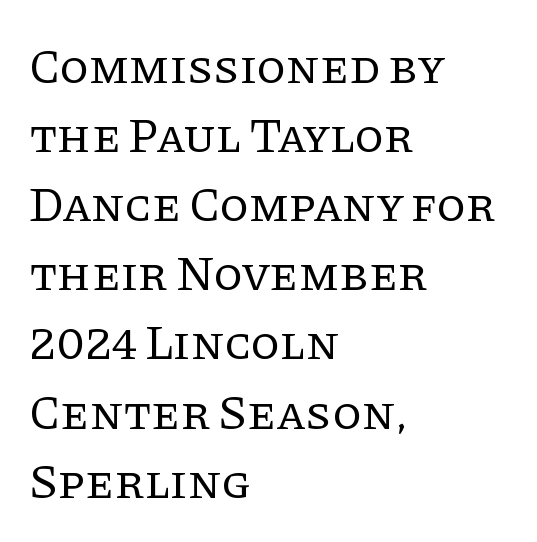
Q: Is the text bold? A: No.
Q: Is the text italic (slanted)? A: No, it is upright.
Q: Is the typeface a serif or a sans-serif typeface? A: Serif.
Q: Is the text underlined? A: No.
Q: How is the paragraph aligned? A: Left-aligned.
Q: Is the spacing between letters normal or unusually wide? A: Normal.
Q: Is the spacing between lines tight, normal or loose? A: Normal.
Q: Width (condensed, normal, or wide)? A: Normal.
Q: Stroke contrast? A: Low.
Q: x-height? A: Large.
Q: Monospaced? A: No.
